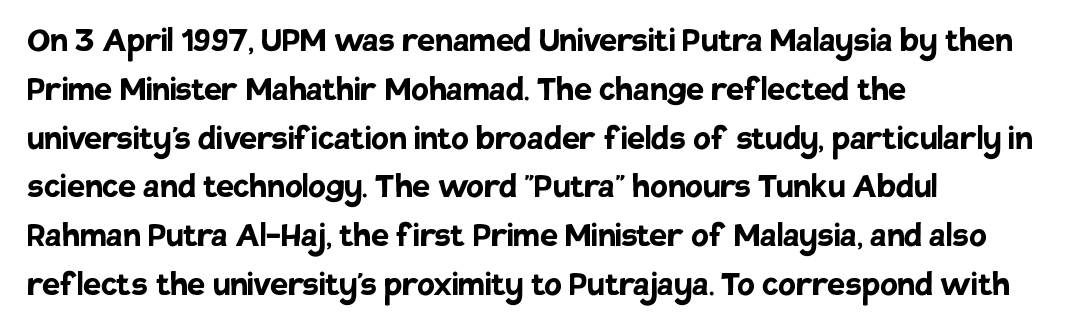
Q: Is the text bold? A: Yes.
Q: Is the text italic (slanted)? A: No, it is upright.
Q: Is the typeface a serif or a sans-serif typeface? A: Sans-serif.
Q: Is the text underlined? A: No.
Q: How is the paragraph aligned? A: Left-aligned.
Q: Is the spacing between letters normal or unusually wide? A: Normal.
Q: Width (condensed, normal, or wide)? A: Normal.
Q: Stroke contrast? A: Low.
Q: x-height? A: Large.
Q: Monospaced? A: No.
